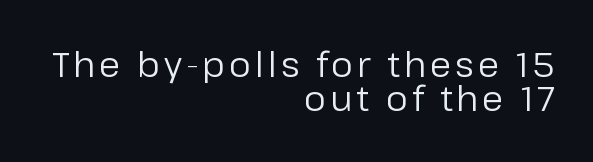
Q: Is the text bold? A: No.
Q: Is the text italic (slanted)? A: No, it is upright.
Q: Is the typeface a serif or a sans-serif typeface? A: Sans-serif.
Q: Is the text underlined? A: No.
Q: How is the paragraph aligned? A: Right-aligned.
Q: Is the spacing between lines tight, normal or loose? A: Tight.
Q: Width (condensed, normal, or wide)? A: Normal.
Q: Stroke contrast? A: Low.
Q: x-height? A: Medium.
Q: Monospaced? A: No.
